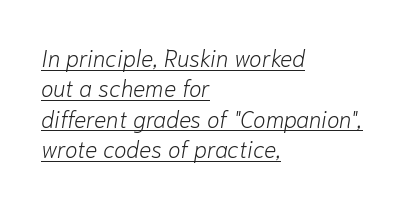
Has an underline been added? It has. Honestly, the letter spacing is just normal — you wouldn't notice it. Stroke thickness stays within the range of a standard reading face or lighter. Where is the straight margin? On the left. Quick note: interline space is typical. If you drew a line through each stem, it would be angled.
